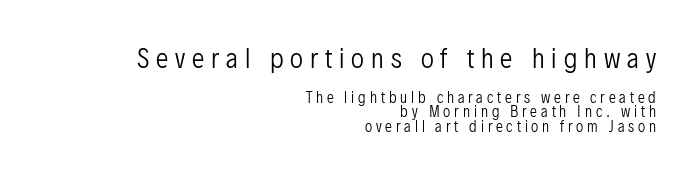
The image shows 25 px text type, upright; set right-aligned, tight line spacing (1.03x), unusually wide letter spacing (+0.28 em), not underlined; the first (top) block is 1.79x larger.
